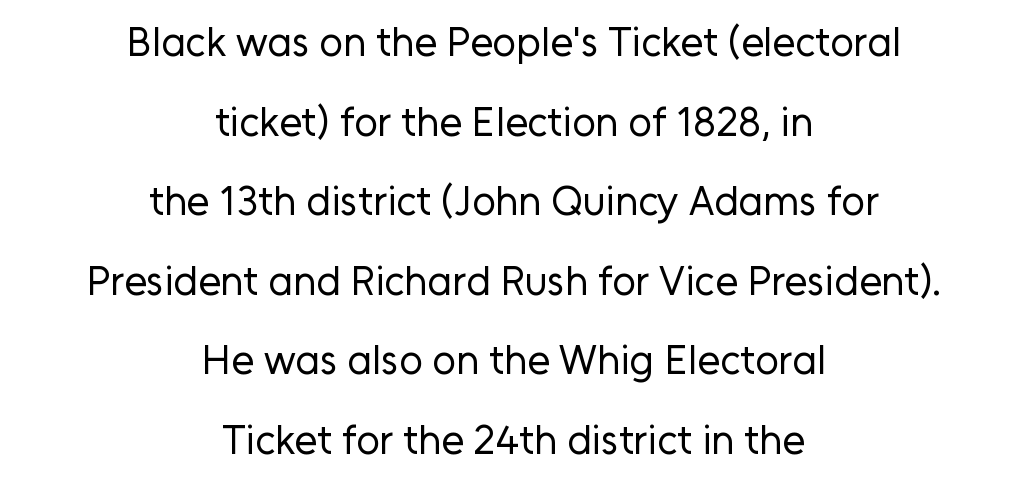
Q: Is the text bold? A: No.
Q: Is the text italic (slanted)? A: No, it is upright.
Q: Is the typeface a serif or a sans-serif typeface? A: Sans-serif.
Q: Is the text underlined? A: No.
Q: How is the paragraph aligned? A: Centered.
Q: Is the spacing between letters normal or unusually wide? A: Normal.
Q: Is the spacing between lines tight, normal or loose? A: Loose.
Q: Width (condensed, normal, or wide)? A: Normal.
Q: Stroke contrast? A: Low.
Q: x-height? A: Medium.
Q: Monospaced? A: No.
